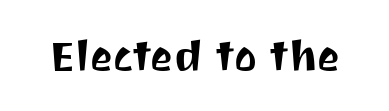
{"serif": "no", "italic": "no", "width": "normal", "stroke_contrast": "medium", "x_height": "medium", "monospaced": "no", "underline": "no", "letter_spacing": "normal", "letter_spacing_em": 0.0, "glyph_px": 43}
